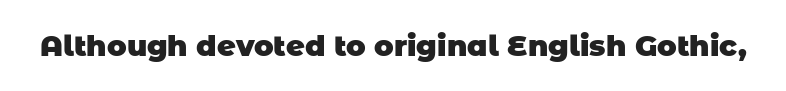
{"serif": "no", "bold": "yes", "weight": "heavy", "width": "normal", "stroke_contrast": "low", "x_height": "large", "monospaced": "no", "underline": "no", "letter_spacing": "normal", "letter_spacing_em": 0.0, "glyph_px": 29}
